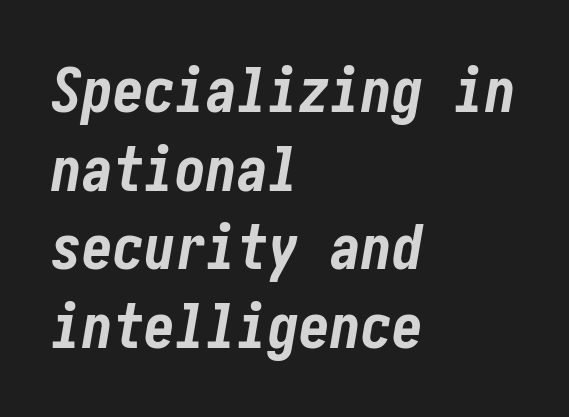
{"italic": "yes", "lean": "right", "slant_degrees": 10, "bold": "yes", "weight": "bold", "width": "condensed", "stroke_contrast": "low", "x_height": "medium", "underline": "no", "align": "left", "line_spacing": "normal", "line_spacing_ratio": 1.27, "letter_spacing": "normal", "letter_spacing_em": 0.0, "glyph_px": 62}
